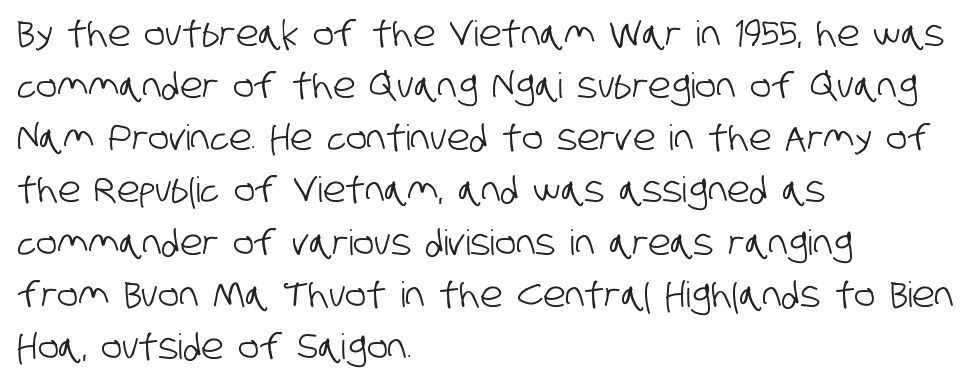
The image shows 35 px condensed sans-serif type; set left-aligned, normal line spacing (1.49x), normal letter spacing, not underlined; low stroke contrast and a large x-height.
